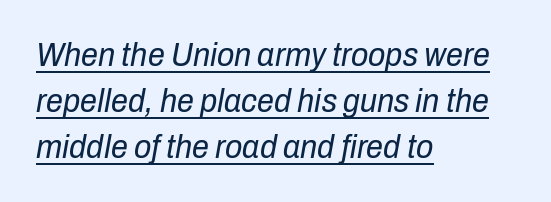
Normally led — the rows are evenly, conventionally spaced. Looks like regular typesetting: each glyph gets only the width it needs. Which margin do the lines hug? The left one — the right edge is uneven. Nobody touched the tracking dial on this one.
